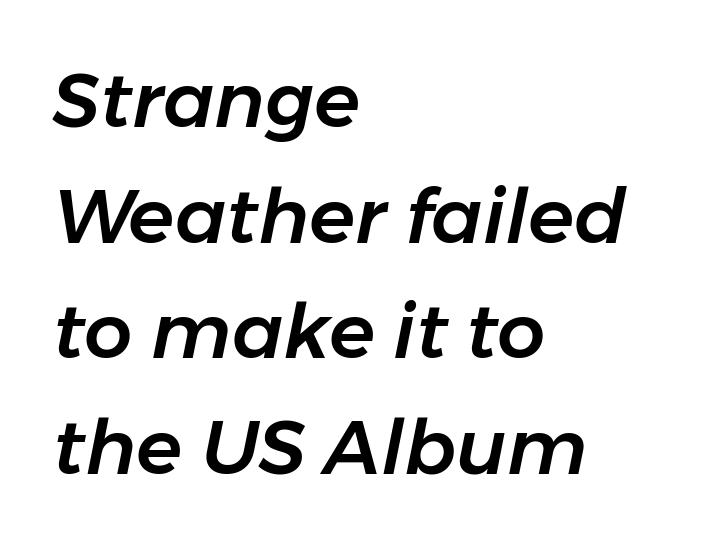
{"italic": "yes", "lean": "right", "slant_degrees": 11, "width": "normal", "stroke_contrast": "low", "x_height": "medium", "monospaced": "no", "underline": "no", "align": "left", "line_spacing": "normal", "line_spacing_ratio": 1.52, "letter_spacing": "normal", "letter_spacing_em": 0.0, "glyph_px": 76}
